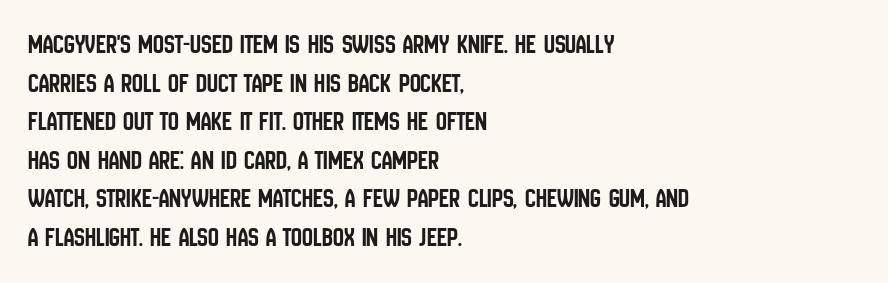
Q: Is the text italic (slanted)? A: No, it is upright.
Q: Is the text underlined? A: No.
Q: How is the paragraph aligned? A: Left-aligned.
Q: Is the spacing between letters normal or unusually wide? A: Normal.
Q: Is the spacing between lines tight, normal or loose? A: Normal.
